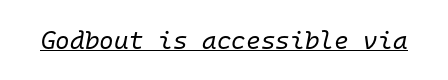
{"italic": "yes", "lean": "right", "slant_degrees": 10, "bold": "no", "underline": "yes", "letter_spacing": "normal", "letter_spacing_em": 0.0, "glyph_px": 25}
